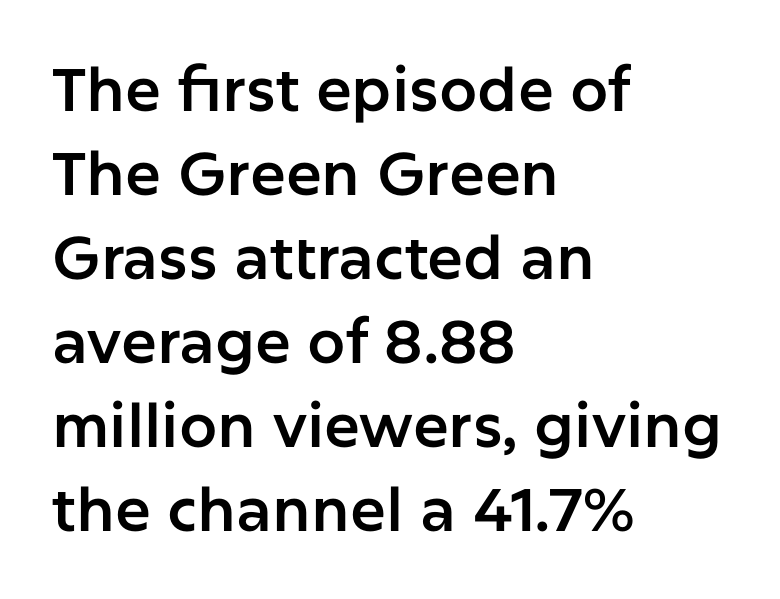
{"serif": "no", "italic": "no", "width": "normal", "stroke_contrast": "low", "x_height": "medium", "monospaced": "no", "underline": "no", "align": "left", "line_spacing": "normal", "line_spacing_ratio": 1.4, "letter_spacing": "normal", "letter_spacing_em": 0.0, "glyph_px": 60}
